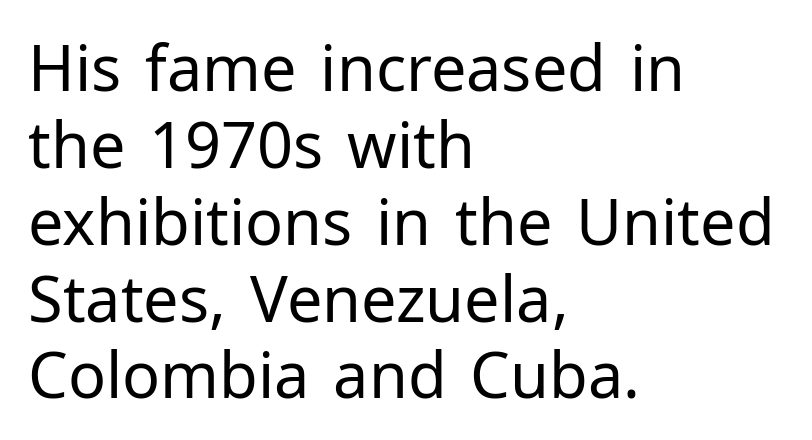
The image shows 63 px regular-weight sans-serif type, upright; set left-aligned, line spacing 1.22x, normal letter spacing, not underlined; low stroke contrast and a medium x-height.
